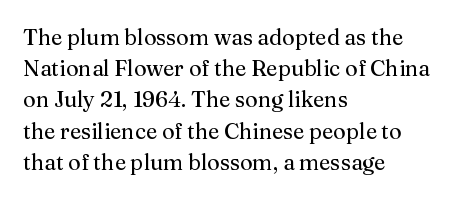
Every row of glyphs begins at an identical x-position on the left. The typesetting does not lean heavy: it is not bold. One glance says typical: line gaps are just what's usual. Underlining? Definitely not there.
